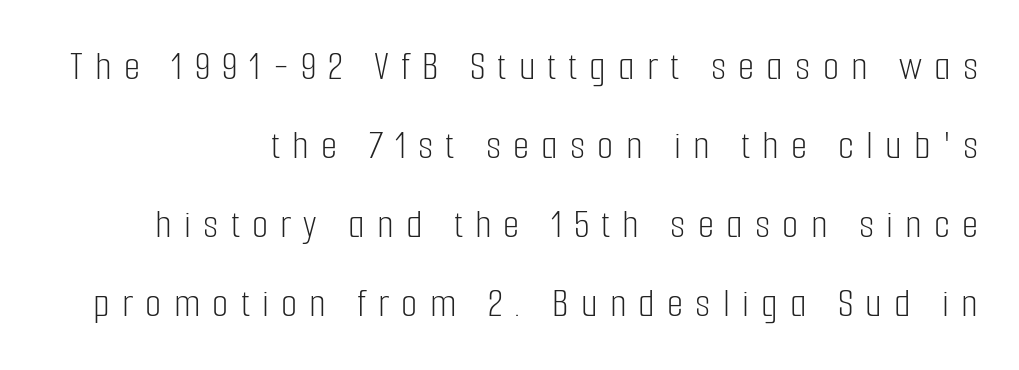
The image shows 42 px light, condensed sans-serif type, upright; set right-aligned, line spacing 1.88x, unusually wide letter spacing (+0.29 em), not underlined; low stroke contrast and a medium x-height.
